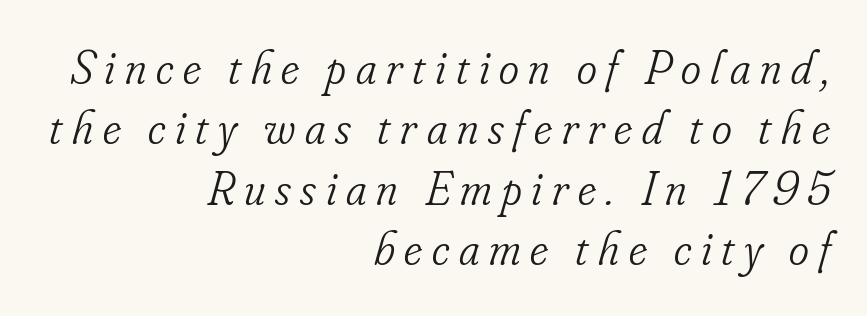
The image shows 48 px light, condensed serif type, italic (leaning right); set right-aligned, normal line spacing (1.26x), unusually wide letter spacing (+0.2 em), not underlined; low stroke contrast and a small x-height.
